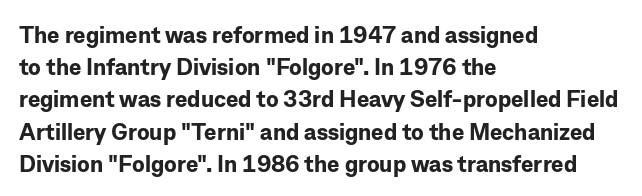
The image shows 23 px bold type, upright; set left-aligned, normal line spacing (1.4x), normal letter spacing, not underlined.
